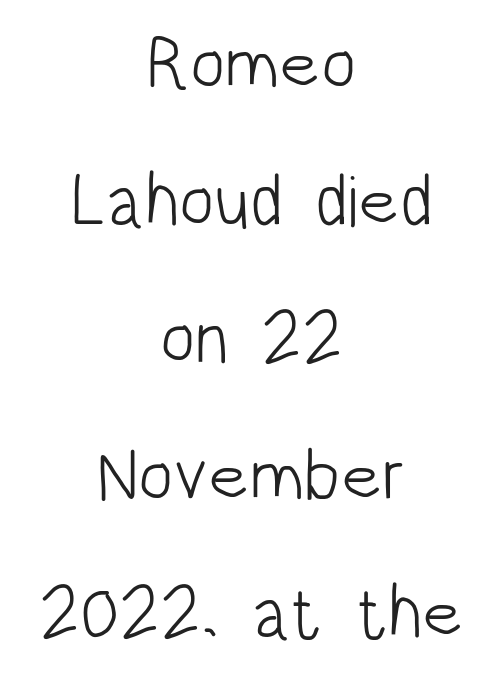
Q: Is the text bold? A: No.
Q: Is the text italic (slanted)? A: No, it is upright.
Q: Is the typeface a serif or a sans-serif typeface? A: Sans-serif.
Q: Is the text underlined? A: No.
Q: How is the paragraph aligned? A: Centered.
Q: Is the spacing between letters normal or unusually wide? A: Normal.
Q: Width (condensed, normal, or wide)? A: Condensed.
Q: Stroke contrast? A: Low.
Q: x-height? A: Large.
Q: Monospaced? A: No.
